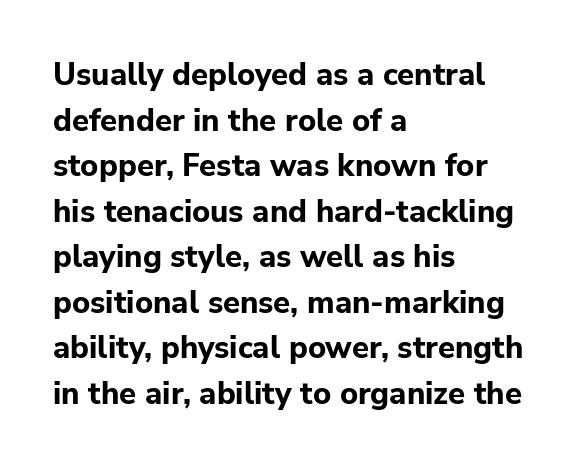
{"serif": "no", "italic": "no", "bold": "yes", "weight": "bold", "width": "normal", "stroke_contrast": "low", "x_height": "medium", "monospaced": "no", "underline": "no", "align": "left", "line_spacing": "normal", "line_spacing_ratio": 1.47, "letter_spacing": "normal", "letter_spacing_em": 0.0, "glyph_px": 31}
